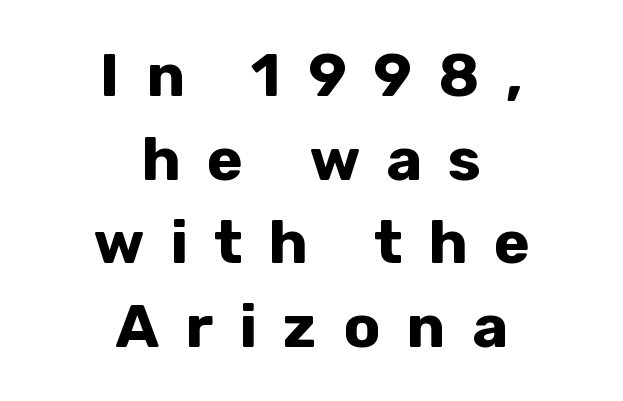
The specimen reads as upright at a glance. Here the designer chose a conventional face with non-uniform glyph widths. Display-style spreading of the glyphs; the letterfit is very open. If you folded the block vertically in half, each line would mirror itself in length. A typesetter would call this leading conventional body-copy spacing.
